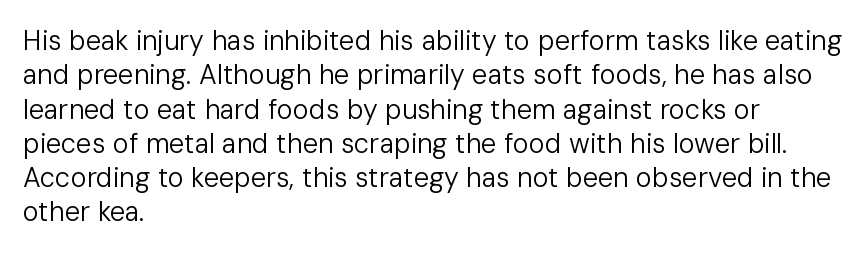
Q: Is the text bold? A: No.
Q: Is the text italic (slanted)? A: No, it is upright.
Q: Is the text underlined? A: No.
Q: How is the paragraph aligned? A: Left-aligned.
Q: Is the spacing between letters normal or unusually wide? A: Normal.
Q: Is the spacing between lines tight, normal or loose? A: Normal.
